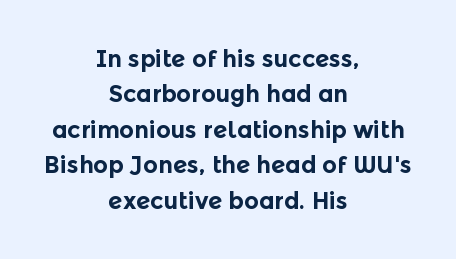
When letters stand straight like this, we call the style roman or upright. Look at the tracking — it's just the regular setting, nothing added. Its strokes are broad and dark, the hallmark of bold type. Does the leading feel generous? No, just average. Check under the words: just untouched page.
